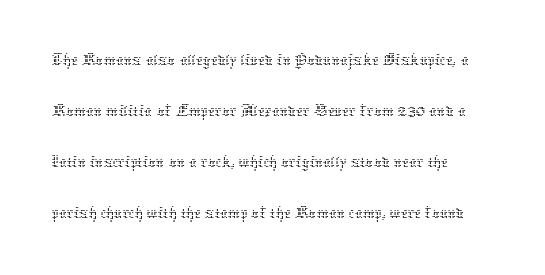
{"italic": "no", "bold": "no", "weight": "thin", "width": "normal", "stroke_contrast": "low", "x_height": "medium", "monospaced": "no", "underline": "no", "align": "left", "line_spacing": "normal", "line_spacing_ratio": 1.34, "letter_spacing": "normal", "letter_spacing_em": 0.0, "glyph_px": 38}
